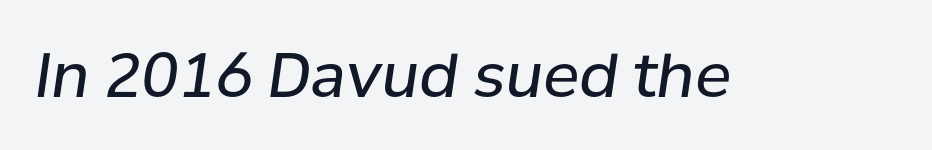
The image shows 61 px regular-weight type, italic (leaning right); set normal letter spacing, not underlined; low stroke contrast and a medium x-height.
